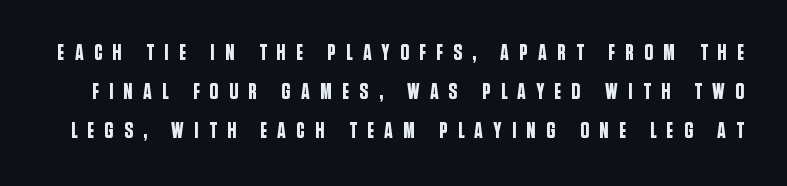
Honestly, there is no underline to notice here at all. The type sits square on the baseline with zero lean. Characters follow at a spacing far wider than the type designer built in.
